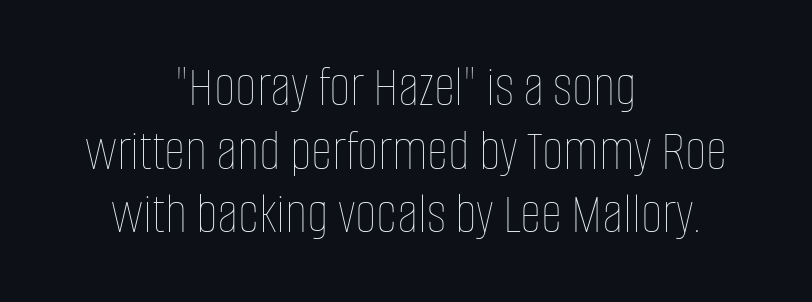
{"italic": "no", "bold": "no", "weight": "thin", "width": "condensed", "stroke_contrast": "low", "x_height": "large", "monospaced": "no", "underline": "no", "align": "center", "line_spacing": "tight", "line_spacing_ratio": 1.08, "letter_spacing": "normal", "letter_spacing_em": 0.0, "glyph_px": 59}
